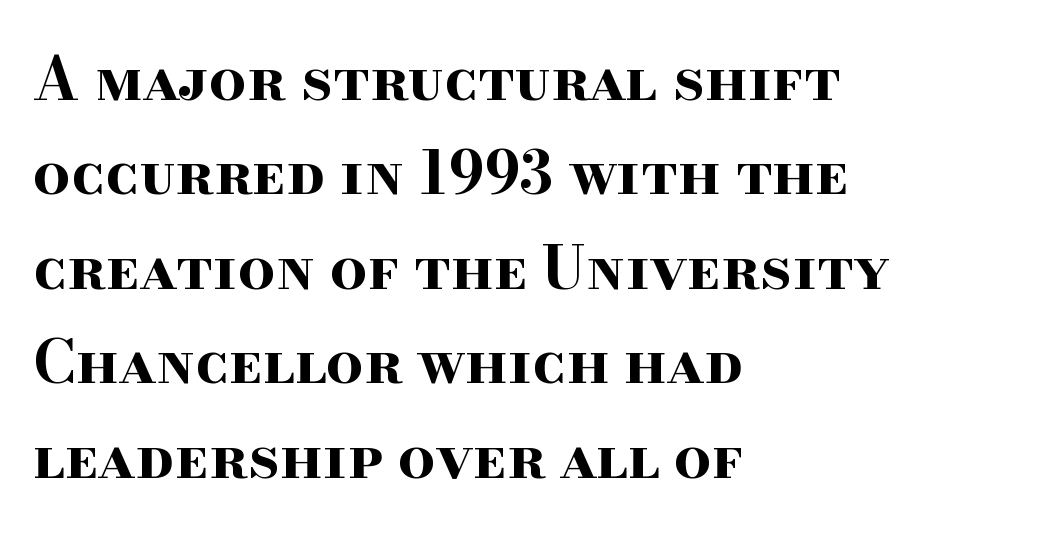
Q: Is the text bold? A: Yes.
Q: Is the text italic (slanted)? A: No, it is upright.
Q: Is the typeface a serif or a sans-serif typeface? A: Serif.
Q: Is the text underlined? A: No.
Q: How is the paragraph aligned? A: Left-aligned.
Q: Is the spacing between letters normal or unusually wide? A: Normal.
Q: Is the spacing between lines tight, normal or loose? A: Normal.
Q: Width (condensed, normal, or wide)? A: Wide.
Q: Stroke contrast? A: High.
Q: x-height? A: Small.
Q: Monospaced? A: No.
